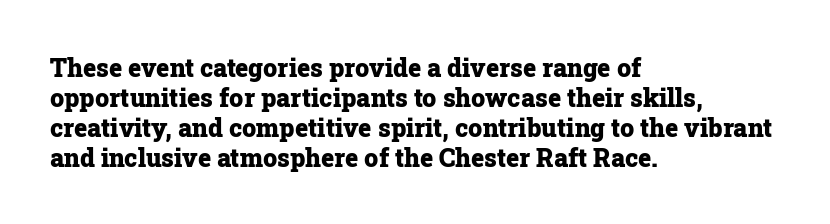
Default kerning and tracking; the words read as compact shapes. The letters stand upright; this is a roman face. Pretty heavy lettering here — definitely bold. The words here are not underlined.
